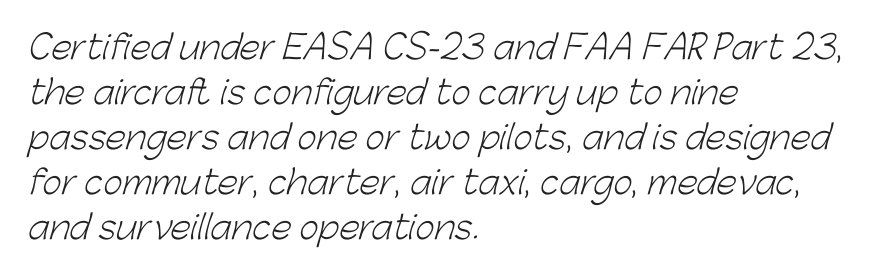
{"serif": "no", "bold": "no", "weight": "light", "width": "normal", "stroke_contrast": "low", "x_height": "medium", "monospaced": "no", "underline": "no", "align": "left", "line_spacing": "normal", "line_spacing_ratio": 1.36, "letter_spacing": "normal", "letter_spacing_em": 0.0, "glyph_px": 33}
